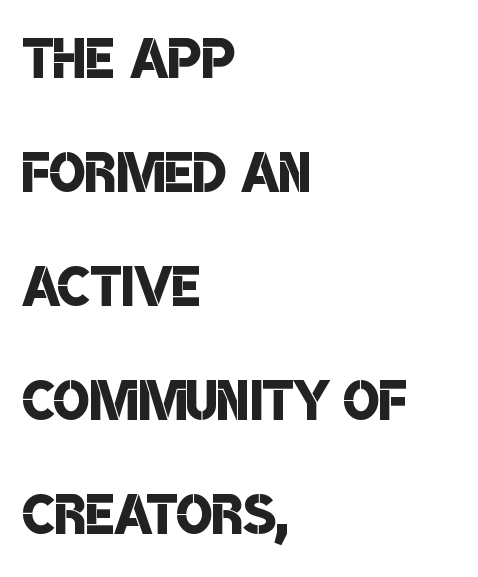
{"serif": "no", "bold": "semi", "weight": "semibold", "width": "condensed", "stroke_contrast": "low", "x_height": "large", "monospaced": "no", "underline": "no", "align": "left", "line_spacing": "normal", "line_spacing_ratio": 1.5, "letter_spacing": "normal", "letter_spacing_em": 0.0, "glyph_px": 76}
